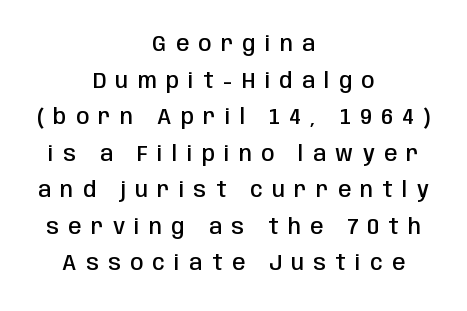
{"italic": "no", "bold": "semi", "underline": "no", "align": "center", "line_spacing_ratio": 1.74, "letter_spacing": "wide", "letter_spacing_em": 0.45, "glyph_px": 21}
